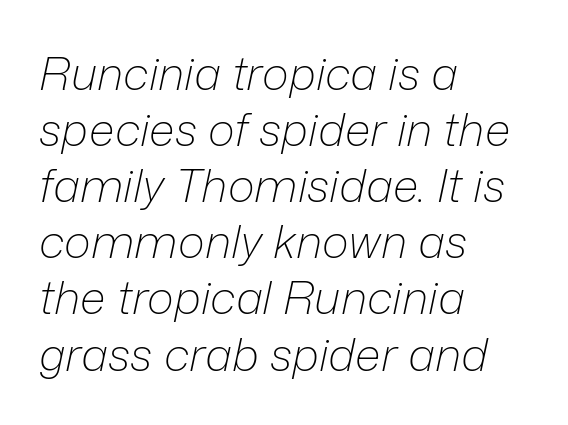
Q: Is the text bold? A: No.
Q: Is the text italic (slanted)? A: Yes, it leans right by about 12 degrees.
Q: Is the text underlined? A: No.
Q: How is the paragraph aligned? A: Left-aligned.
Q: Is the spacing between letters normal or unusually wide? A: Normal.
Q: Width (condensed, normal, or wide)? A: Normal.
Q: Stroke contrast? A: Low.
Q: x-height? A: Medium.
Q: Monospaced? A: No.
